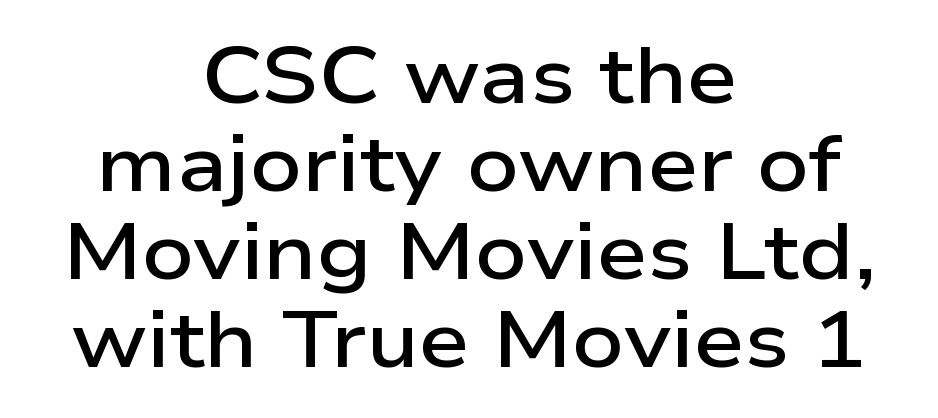
Stroke terminals: plain, sans-serif. Every stem runs plumb, perpendicular to the baseline. Here the designer chose a conventional face with non-uniform glyph widths. Line starts and ends both wander, symmetrically. Characters follow at the spacing the type designer built in. Words float on clear page, feet unadorned.
